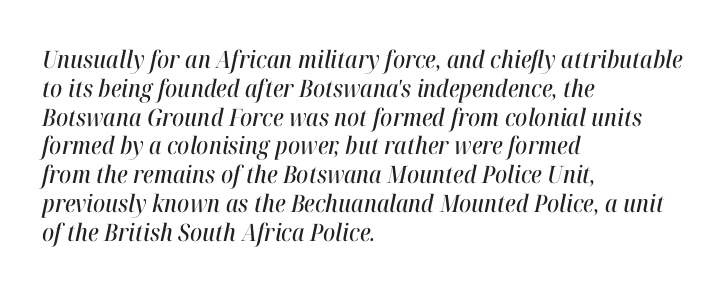
Q: Is the text italic (slanted)? A: Yes, it leans right by about 12 degrees.
Q: Is the text underlined? A: No.
Q: How is the paragraph aligned? A: Left-aligned.
Q: Is the spacing between letters normal or unusually wide? A: Normal.
